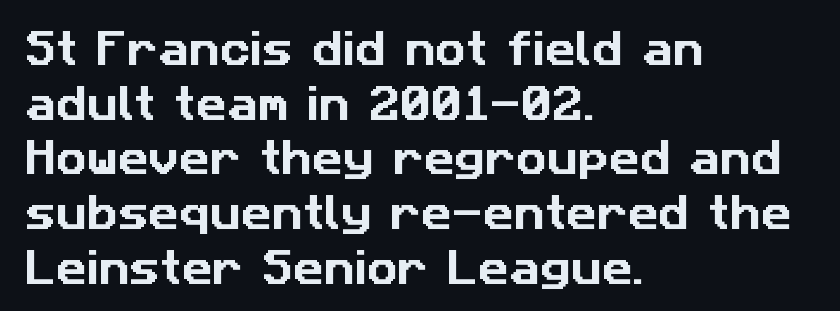
Q: Is the typeface a serif or a sans-serif typeface? A: Sans-serif.
Q: Is the text underlined? A: No.
Q: How is the paragraph aligned? A: Left-aligned.
Q: Is the spacing between letters normal or unusually wide? A: Normal.
Q: Is the spacing between lines tight, normal or loose? A: Normal.
Q: Width (condensed, normal, or wide)? A: Normal.
Q: Stroke contrast? A: Low.
Q: x-height? A: Medium.
Q: Monospaced? A: No.
